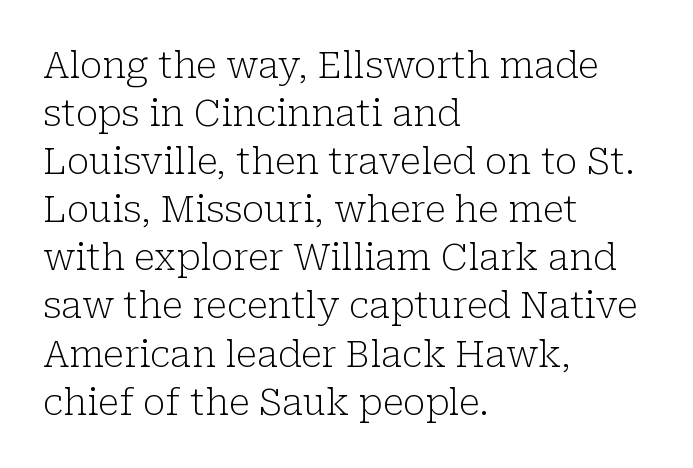
These lines keep a tight, regular rhythm from letter to letter. No italicization has been applied; the sample stays upright. To sum up the face: it has serifs. Here the designer chose a conventional face with non-uniform glyph widths.
